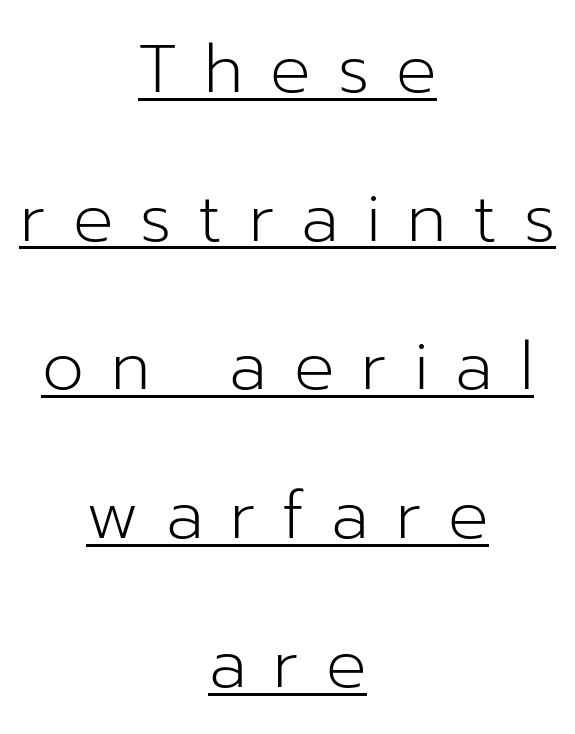
Centered paragraph, ragged on both sides. The font is comparable to plain body text, perhaps lighter. Unlike a traditional serif, this face leaves its strokes unadorned. The letters are spread apart with noticeably loose tracking. A typesetter would call this proportional, since set widths differ per character. Each line of the rendering has a horizontal stroke beneath the glyphs.
